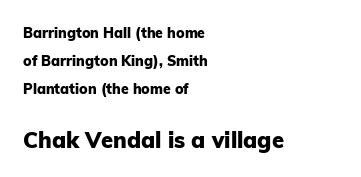
Summary of weight: heavy, a full bold. Quick note: underline off. Designer's note — italics off, roman on. The letters in the lower block stand taller than those in the block above. Leading: increased. The text block is weighted toward the left margin, trailing off unevenly rightward.
